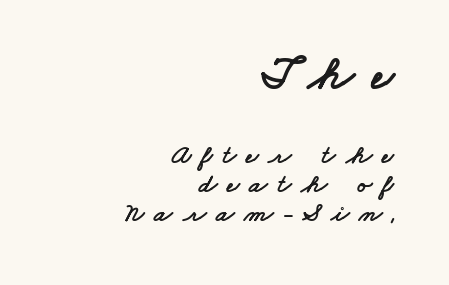
{"serif": "no", "width": "wide", "stroke_contrast": "low", "x_height": "small", "monospaced": "no", "underline": "no", "align": "right", "line_spacing": "tight", "line_spacing_ratio": 1.06, "letter_spacing": "wide", "letter_spacing_em": 0.36, "larger_block": "first", "size_ratio": 1.78, "glyph_px": 48}
